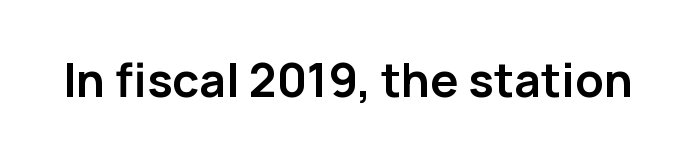
{"serif": "no", "italic": "no", "bold": "yes", "weight": "semibold", "width": "normal", "stroke_contrast": "low", "x_height": "medium", "monospaced": "no", "underline": "no", "letter_spacing": "normal", "letter_spacing_em": 0.0, "glyph_px": 47}
